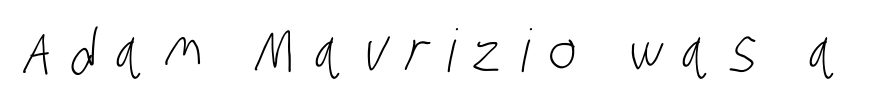
The image shows 59 px light, condensed sans-serif type; set unusually wide letter spacing (+0.32 em), not underlined; low stroke contrast and a large x-height.
